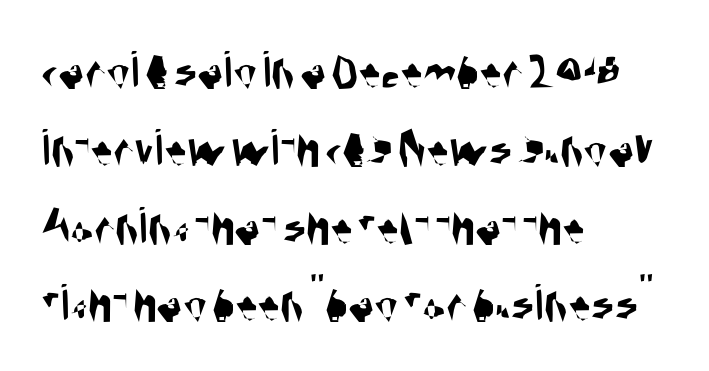
Q: Is the typeface a serif or a sans-serif typeface? A: Sans-serif.
Q: Is the text underlined? A: No.
Q: How is the paragraph aligned? A: Left-aligned.
Q: Is the spacing between letters normal or unusually wide? A: Normal.
Q: Is the spacing between lines tight, normal or loose? A: Normal.
Q: Width (condensed, normal, or wide)? A: Condensed.
Q: Stroke contrast? A: Medium.
Q: x-height? A: Large.
Q: Monospaced? A: No.
